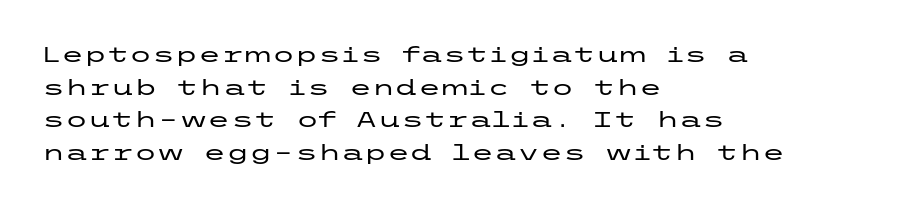
Q: Is the text italic (slanted)? A: No, it is upright.
Q: Is the text underlined? A: No.
Q: How is the paragraph aligned? A: Left-aligned.
Q: Is the spacing between letters normal or unusually wide? A: Normal.
Q: Is the spacing between lines tight, normal or loose? A: Normal.
